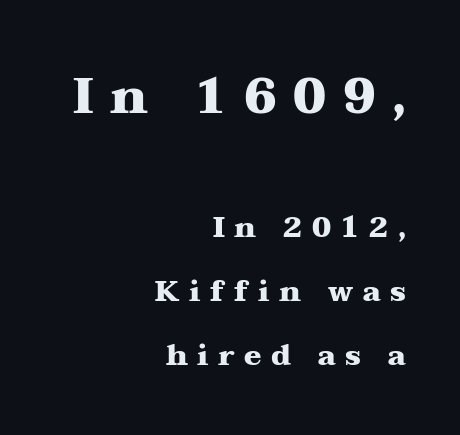
Does the copy run flush right? Yes — the right margin is perfectly even. Visually, the top section dominates because its glyphs are scaled up. Anything drawn beneath the words? Only blank space. Substantial extra tracking has been applied to these lines. Posture: straight, roman, zero tilt. Each letter keeps its own natural width here, so spacing adapts to shape.
